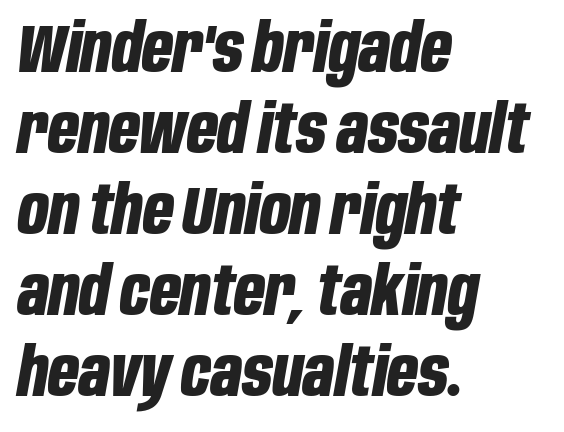
Each word holds together tightly as a unit, with standard inter-letter gaps. When letters slant like this, we call the style italic. Is this a fixed-width face? No — the glyphs have proportional, varying widths. The text block is weighted toward the left margin, trailing off unevenly rightward. Strong, thick strokes mark this as bold type.
